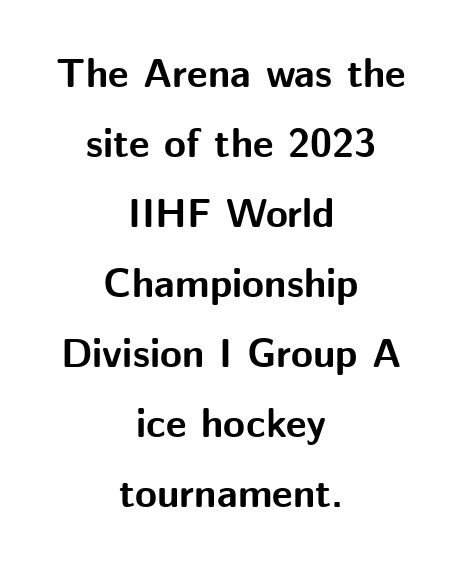
The image shows 40 px bold sans-serif type, upright; set centered, line spacing 1.75x, normal letter spacing, not underlined; medium stroke contrast and a medium x-height.
